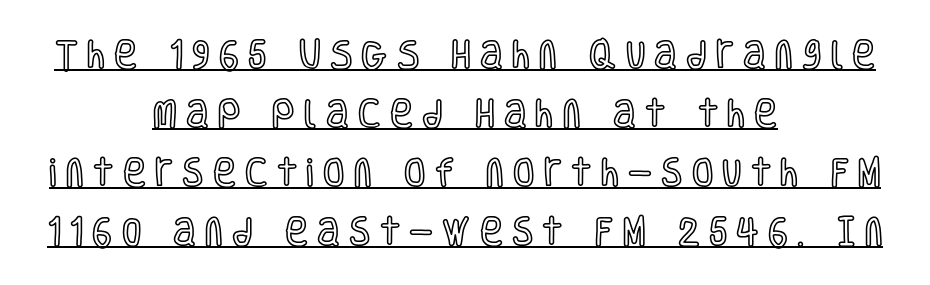
Q: Is the text italic (slanted)? A: No, it is upright.
Q: Is the text underlined? A: Yes.
Q: How is the paragraph aligned? A: Centered.
Q: Is the spacing between letters normal or unusually wide? A: Unusually wide.
Q: Is the spacing between lines tight, normal or loose? A: Loose.
Q: Width (condensed, normal, or wide)? A: Condensed.
Q: x-height? A: Large.
Q: Monospaced? A: No.
